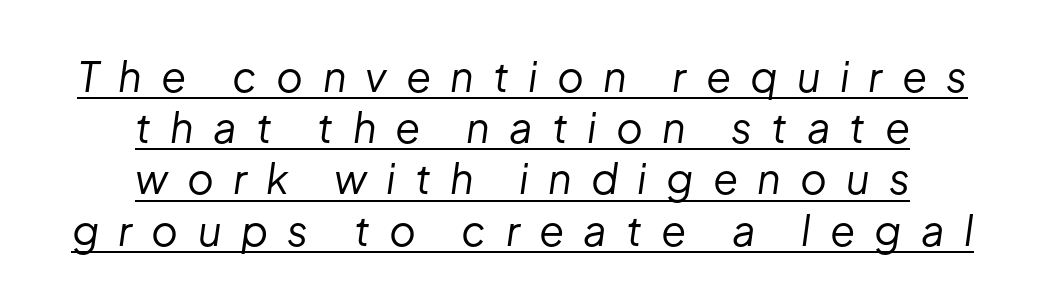
The image shows 41 px regular-weight type, italic (leaning right); set centered, normal line spacing (1.25x), unusually wide letter spacing (+0.47 em), underlined; low stroke contrast and a medium x-height.
